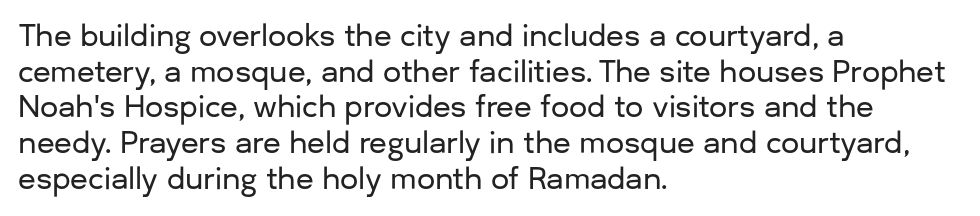
Q: Is the text italic (slanted)? A: No, it is upright.
Q: Is the typeface a serif or a sans-serif typeface? A: Sans-serif.
Q: Is the text underlined? A: No.
Q: How is the paragraph aligned? A: Left-aligned.
Q: Is the spacing between letters normal or unusually wide? A: Normal.
Q: Width (condensed, normal, or wide)? A: Normal.
Q: Stroke contrast? A: Low.
Q: x-height? A: Medium.
Q: Monospaced? A: No.
